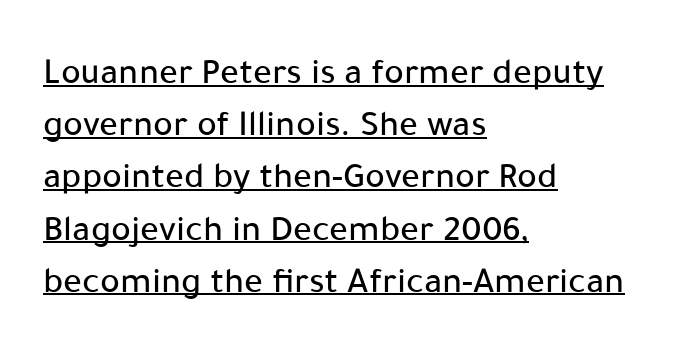
{"serif": "no", "italic": "no", "width": "normal", "stroke_contrast": "low", "x_height": "medium", "monospaced": "no", "underline": "yes", "align": "left", "line_spacing": "normal", "line_spacing_ratio": 1.41, "letter_spacing": "normal", "letter_spacing_em": 0.0, "glyph_px": 37}
